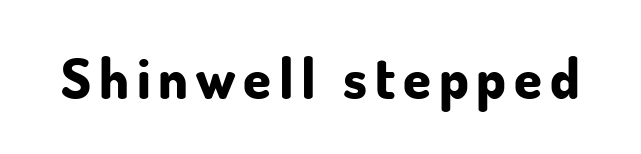
The image shows 56 px bold sans-serif type, upright; set not underlined; low stroke contrast and a small x-height.
